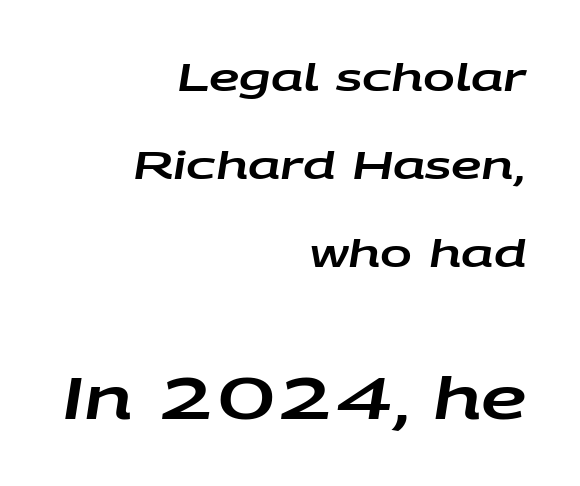
Q: Is the text italic (slanted)? A: Yes, it leans right by about 9 degrees.
Q: Is the text underlined? A: No.
Q: How is the paragraph aligned? A: Right-aligned.
Q: Is the spacing between letters normal or unusually wide? A: Normal.
Q: Is the spacing between lines tight, normal or loose? A: Loose.
Q: Which block of text is set in a larger size, the first (top) or the second (bottom)? A: The second (bottom) one.
Q: Width (condensed, normal, or wide)? A: Wide.
Q: Stroke contrast? A: Low.
Q: x-height? A: Large.
Q: Monospaced? A: No.
